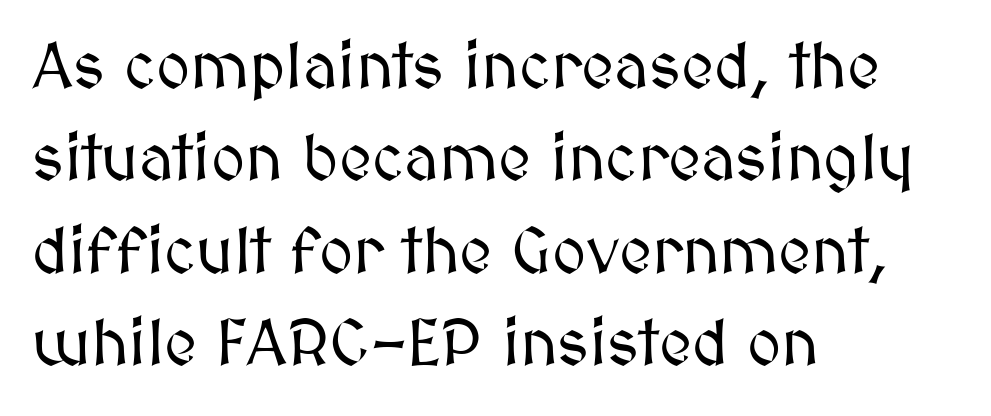
The image shows 65 px text type, upright; set left-aligned, normal line spacing (1.42x), normal letter spacing, not underlined; medium stroke contrast and a medium x-height.
